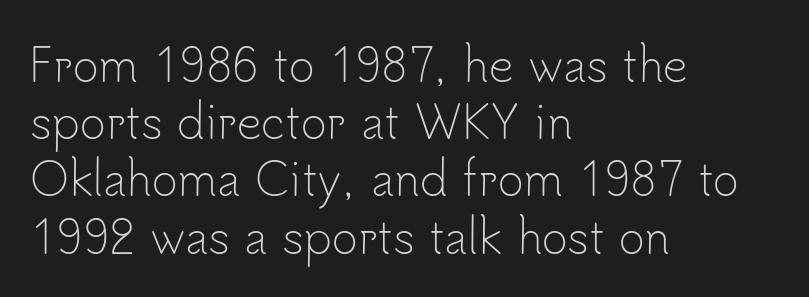
Q: Is the text bold? A: No.
Q: Is the text italic (slanted)? A: No, it is upright.
Q: Is the typeface a serif or a sans-serif typeface? A: Sans-serif.
Q: Is the text underlined? A: No.
Q: How is the paragraph aligned? A: Left-aligned.
Q: Is the spacing between letters normal or unusually wide? A: Normal.
Q: Is the spacing between lines tight, normal or loose? A: Normal.
Q: Width (condensed, normal, or wide)? A: Normal.
Q: Stroke contrast? A: Low.
Q: x-height? A: Small.
Q: Monospaced? A: No.
